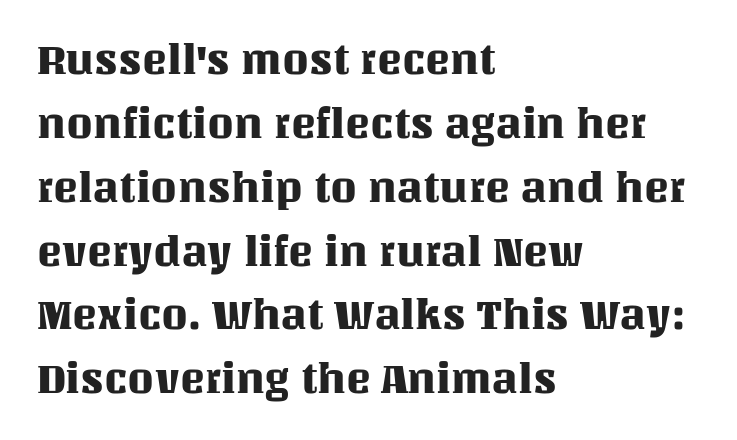
Do the characters align in a grid? No, the font is proportional. Just letters on the line, the space beneath them empty. A roman cut, with each character standing at attention. Nobody touched the tracking dial on this one.
